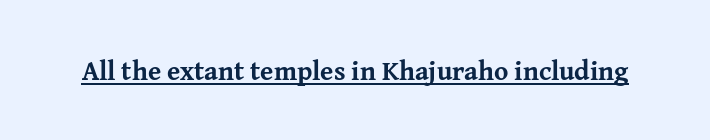
The image shows 27 px bold type, upright; set normal letter spacing, underlined.
